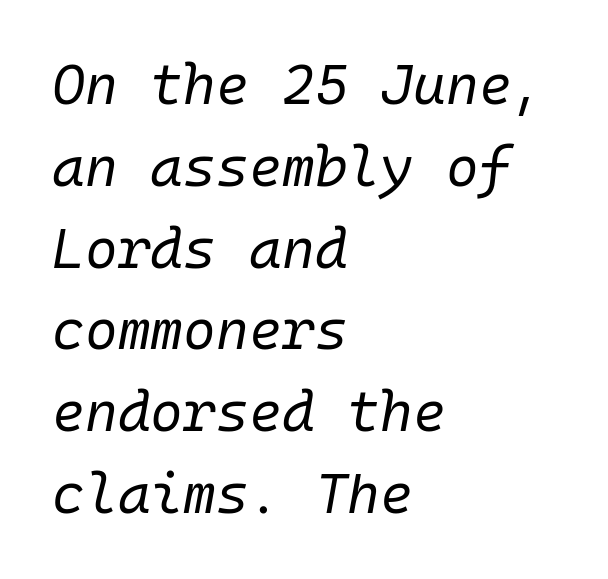
The paragraph has a hard left edge and a soft right edge. A quiet, ordinary-to-light weight characterises the typeface. What's the leading like? Ordinary, nothing unusual. Each row of text sits above clean, open space. Spacing verdict: monospaced, one width for all characters. These lines keep a tight, regular rhythm from letter to letter.
